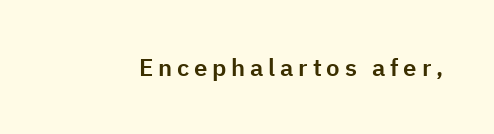
The image shows 24 px text type, upright; set unusually wide letter spacing (+0.2 em), not underlined.
